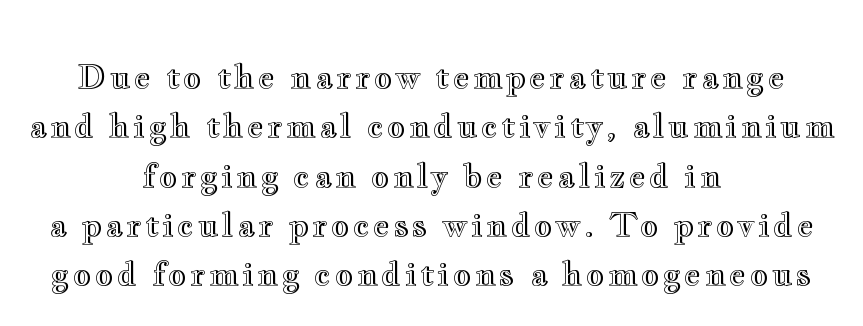
{"italic": "no", "width": "wide", "x_height": "small", "monospaced": "no", "underline": "no", "align": "center", "line_spacing": "normal", "line_spacing_ratio": 1.54, "glyph_px": 32}
